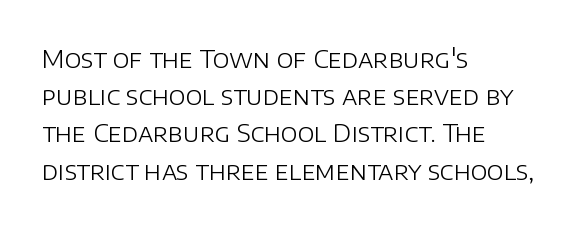
Each new line begins a customary step beneath the previous one. In CSS terms this would be text-align: left. Every character sits straight up, as roman type does. Inter-character spacing is left at the font's built-in metrics.
